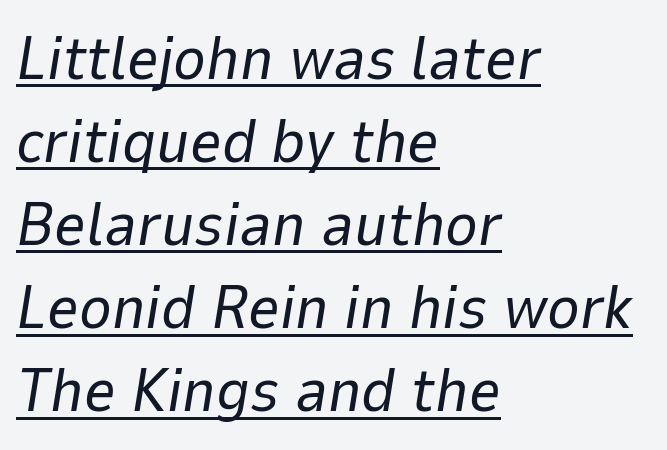
The image shows 62 px regular-weight type, italic (leaning right); set left-aligned, normal line spacing (1.34x), normal letter spacing, underlined; low stroke contrast and a medium x-height.
